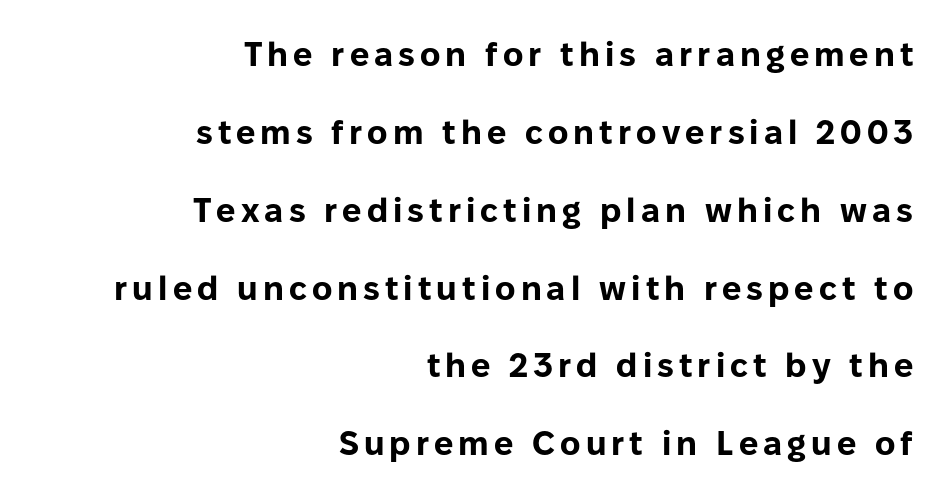
Q: Is the text bold? A: Yes.
Q: Is the text italic (slanted)? A: No, it is upright.
Q: Is the typeface a serif or a sans-serif typeface? A: Sans-serif.
Q: Is the text underlined? A: No.
Q: How is the paragraph aligned? A: Right-aligned.
Q: Is the spacing between lines tight, normal or loose? A: Loose.
Q: Width (condensed, normal, or wide)? A: Normal.
Q: Stroke contrast? A: Low.
Q: x-height? A: Medium.
Q: Monospaced? A: No.
